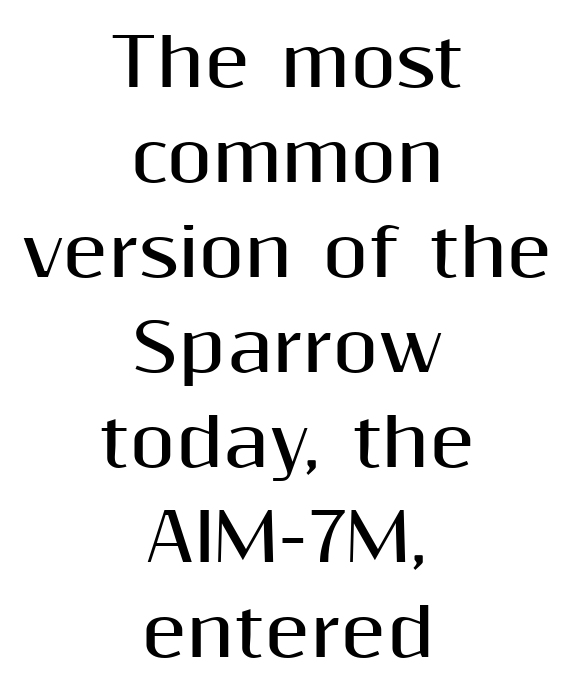
{"serif": "no", "italic": "no", "bold": "yes", "weight": "bold", "width": "normal", "stroke_contrast": "medium", "x_height": "medium", "monospaced": "no", "underline": "no", "align": "center", "line_spacing": "normal", "line_spacing_ratio": 1.44, "letter_spacing": "normal", "letter_spacing_em": 0.0, "glyph_px": 66}
